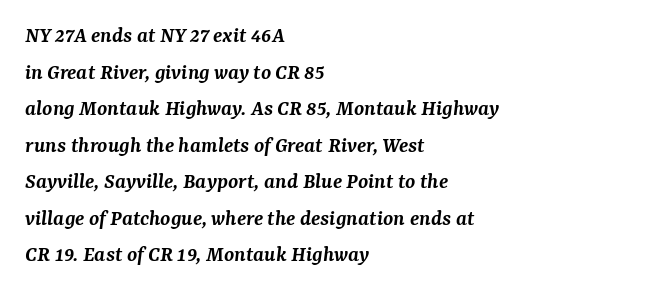
{"italic": "yes", "lean": "right", "slant_degrees": 7, "bold": "semi", "underline": "no", "align": "left", "line_spacing": "normal", "line_spacing_ratio": 1.59, "letter_spacing": "normal", "letter_spacing_em": 0.0, "glyph_px": 23}
